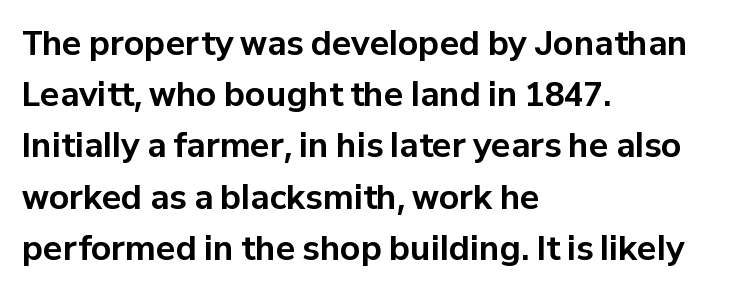
Q: Is the text bold? A: Yes.
Q: Is the text italic (slanted)? A: No, it is upright.
Q: Is the typeface a serif or a sans-serif typeface? A: Sans-serif.
Q: Is the text underlined? A: No.
Q: How is the paragraph aligned? A: Left-aligned.
Q: Is the spacing between letters normal or unusually wide? A: Normal.
Q: Is the spacing between lines tight, normal or loose? A: Normal.
Q: Width (condensed, normal, or wide)? A: Normal.
Q: Stroke contrast? A: Low.
Q: x-height? A: Medium.
Q: Monospaced? A: No.
